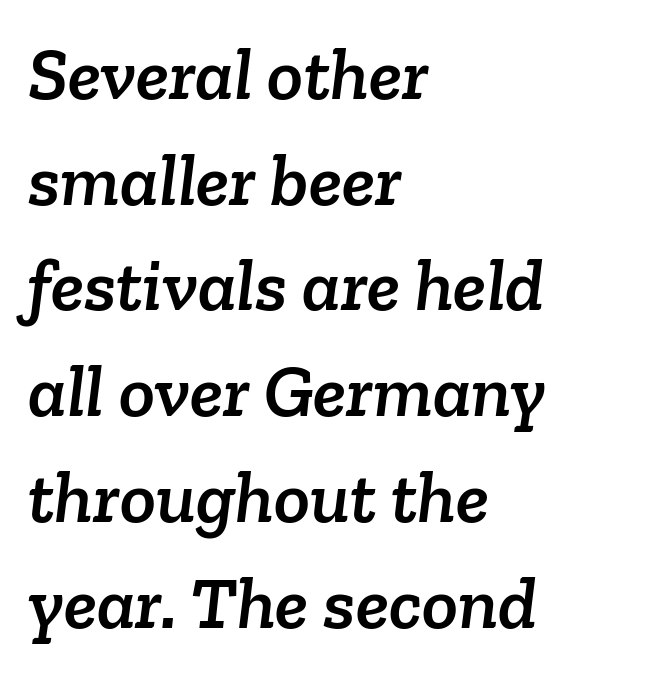
The image shows 75 px serif type; set left-aligned, normal line spacing (1.41x), normal letter spacing, not underlined; low stroke contrast and a medium x-height.
